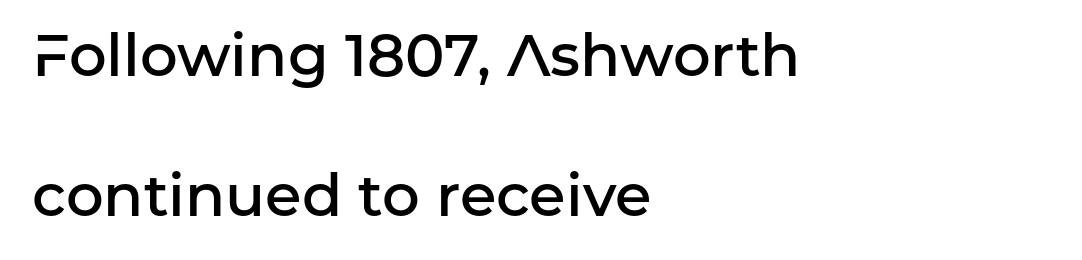
The image shows 59 px semibold sans-serif type, upright; set left-aligned, loose line spacing (2.37x), normal letter spacing, not underlined; low stroke contrast and a medium x-height.
